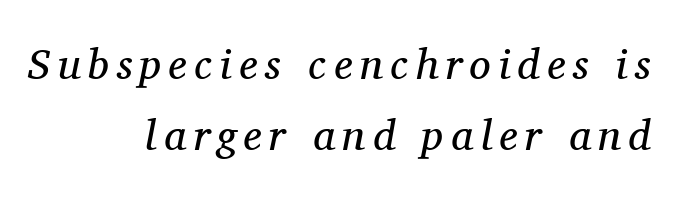
The image shows 43 px regular-weight serif type, italic (leaning right); set right-aligned, normal line spacing (1.66x), not underlined; medium stroke contrast and a medium x-height.
